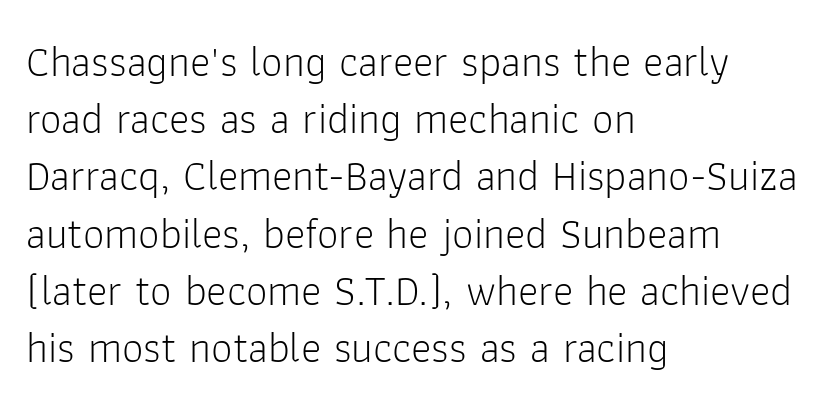
Q: Is the text bold? A: No.
Q: Is the text italic (slanted)? A: No, it is upright.
Q: Is the typeface a serif or a sans-serif typeface? A: Sans-serif.
Q: Is the text underlined? A: No.
Q: How is the paragraph aligned? A: Left-aligned.
Q: Is the spacing between letters normal or unusually wide? A: Normal.
Q: Is the spacing between lines tight, normal or loose? A: Normal.
Q: Width (condensed, normal, or wide)? A: Normal.
Q: Stroke contrast? A: Low.
Q: x-height? A: Medium.
Q: Monospaced? A: No.
